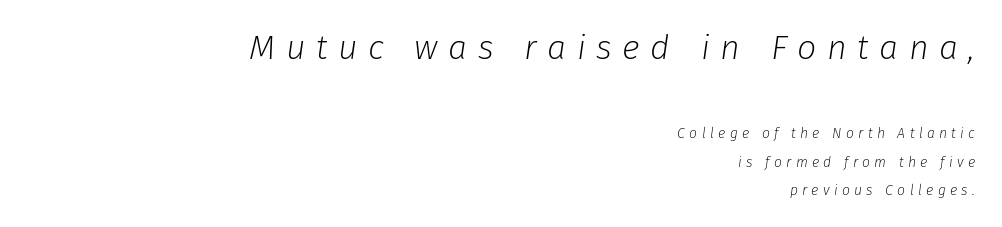
The image shows 34 px light type, italic (leaning right); set right-aligned, loose line spacing (2.05x), unusually wide letter spacing (+0.31 em), not underlined; the first (top) block is 2.43x larger; low stroke contrast and a medium x-height.
